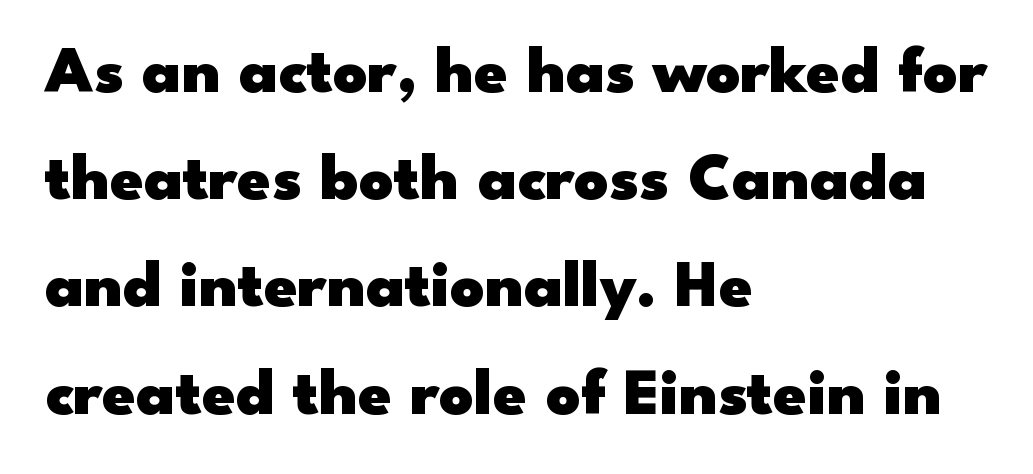
{"serif": "no", "italic": "no", "bold": "yes", "weight": "heavy", "width": "wide", "stroke_contrast": "low", "x_height": "small", "monospaced": "no", "underline": "no", "align": "left", "line_spacing": "normal", "line_spacing_ratio": 1.6, "letter_spacing": "normal", "letter_spacing_em": 0.0, "glyph_px": 67}
